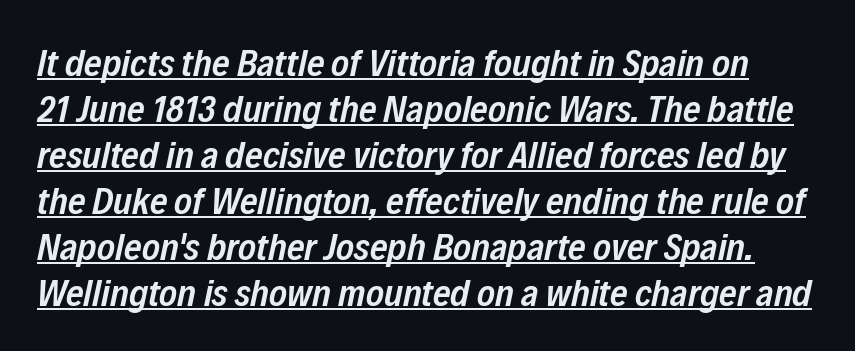
Q: Is the text bold? A: Semi-bold.
Q: Is the text italic (slanted)? A: Yes, it leans right by about 12 degrees.
Q: Is the text underlined? A: Yes.
Q: Is the spacing between letters normal or unusually wide? A: Normal.
Q: Width (condensed, normal, or wide)? A: Condensed.
Q: Stroke contrast? A: Low.
Q: x-height? A: Medium.
Q: Monospaced? A: No.
